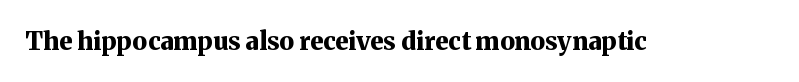
Underlining? Definitely not there. Strong, thick strokes mark this as bold type. This sample uses an upright cut, with every glyph sitting square on the baseline. A typesetter would call this zero additional tracking.
